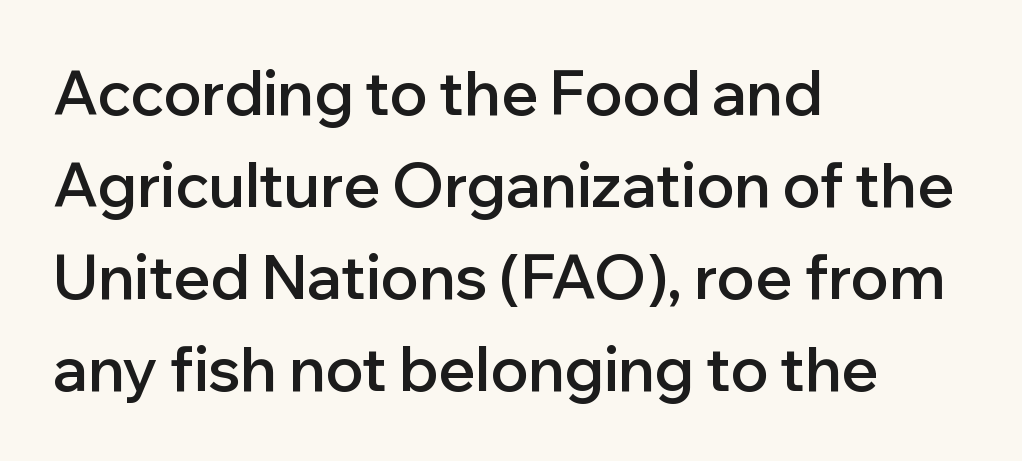
The image shows 61 px semibold sans-serif type, upright; set left-aligned, normal line spacing (1.51x), normal letter spacing, not underlined; low stroke contrast and a medium x-height.
